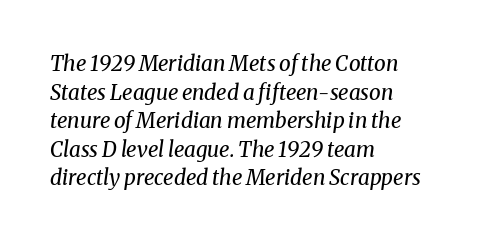
The passage shown stacks its lines at a standard gap. Unmarked baselines from the first word to the last. Notice how the stems are inclined rather than vertical — that's the hallmark of italics. The face looks like a standard text weight, possibly lighter. You could call the tracking neutral — neither tight nor loose. Left-aligned paragraph, ragged on the right.
